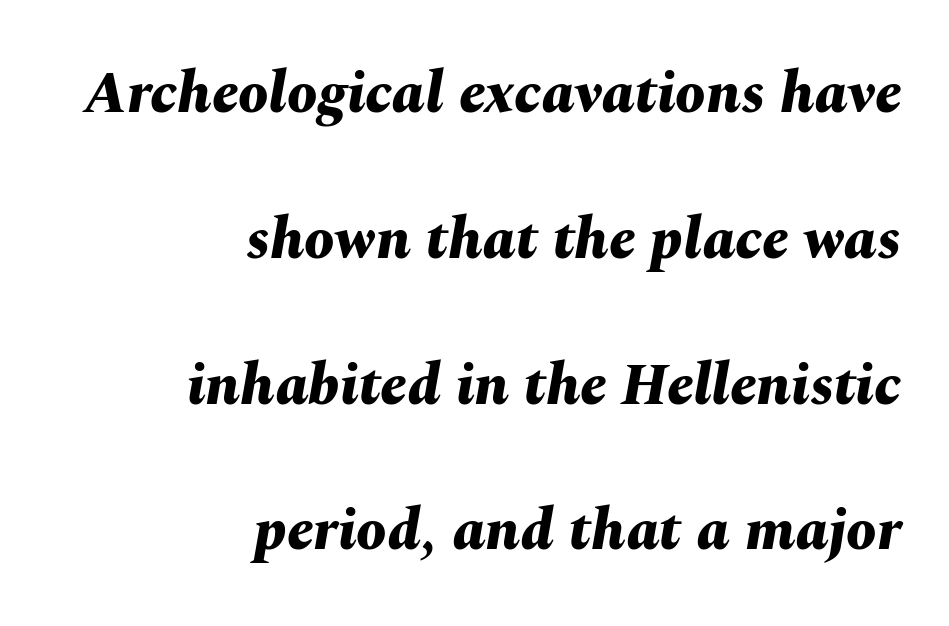
Pretty heavy lettering here — definitely bold. The glyphs are unaccompanied by any horizontal stroke below them. Is the letter spacing exaggerated? No — it looks like the ordinary default. The passage shown leans; its letterforms are oblique.
